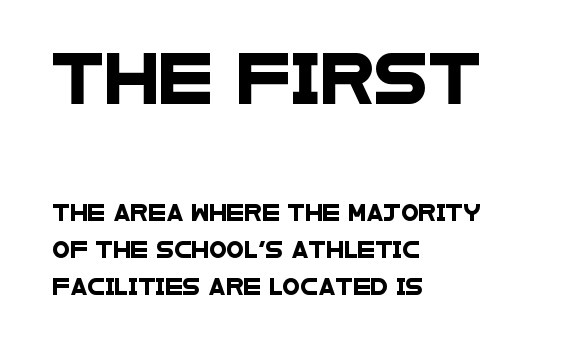
{"serif": "no", "width": "wide", "stroke_contrast": "low", "x_height": "large", "monospaced": "no", "underline": "no", "align": "left", "line_spacing": "loose", "line_spacing_ratio": 2.29, "letter_spacing": "normal", "letter_spacing_em": 0.0, "larger_block": "first", "size_ratio": 3.06, "glyph_px": 49}
